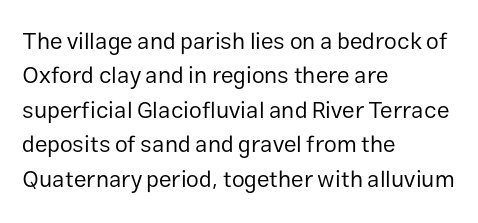
The image shows 23 px text type, upright; set left-aligned, normal line spacing (1.5x), normal letter spacing, not underlined.
